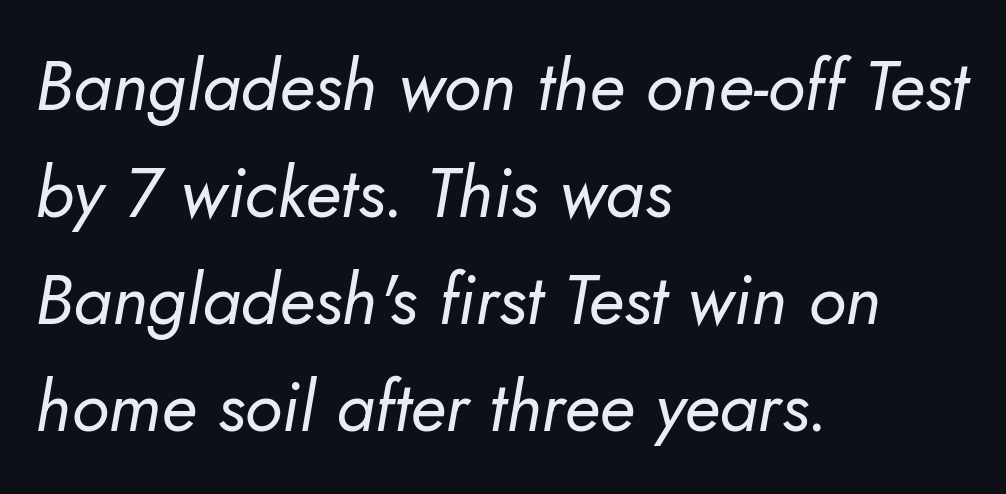
Q: Is the text bold? A: No.
Q: Is the text italic (slanted)? A: Yes, it leans right by about 5 degrees.
Q: Is the text underlined? A: No.
Q: How is the paragraph aligned? A: Left-aligned.
Q: Is the spacing between letters normal or unusually wide? A: Normal.
Q: Is the spacing between lines tight, normal or loose? A: Normal.
Q: Width (condensed, normal, or wide)? A: Normal.
Q: Stroke contrast? A: Low.
Q: x-height? A: Small.
Q: Monospaced? A: No.
